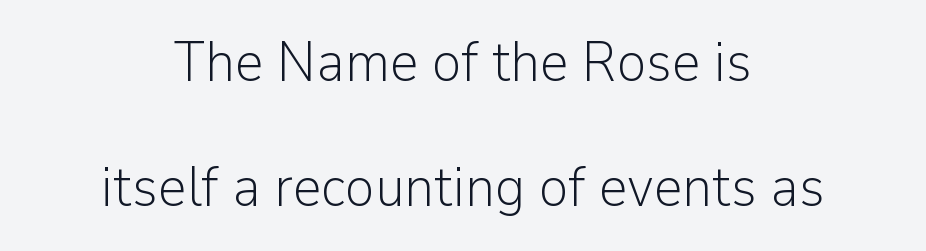
Classification — sans serif. Compared with a typical body face, this is equally light or lighter still. The specimen reads as upright at a glance. Honestly, the letter spacing is just normal — you wouldn't notice it. Leftover space on each line is divided equally before and after the words.
